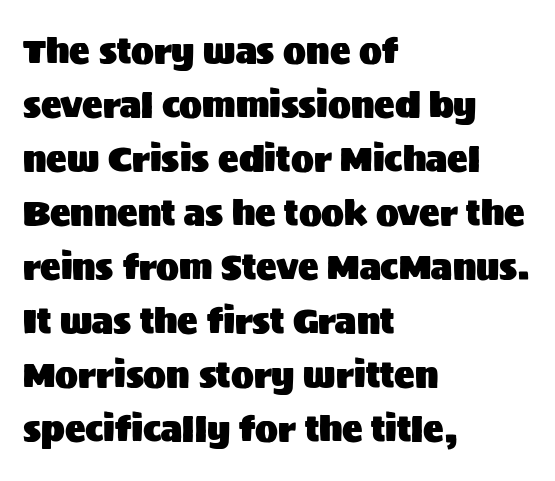
Every row of glyphs begins at an identical x-position on the left. This sample uses plain, unmodified letter spacing. Think of a printed novel: that variable character pitch is what you see here. One glance says typical: line gaps are just what's usual.
